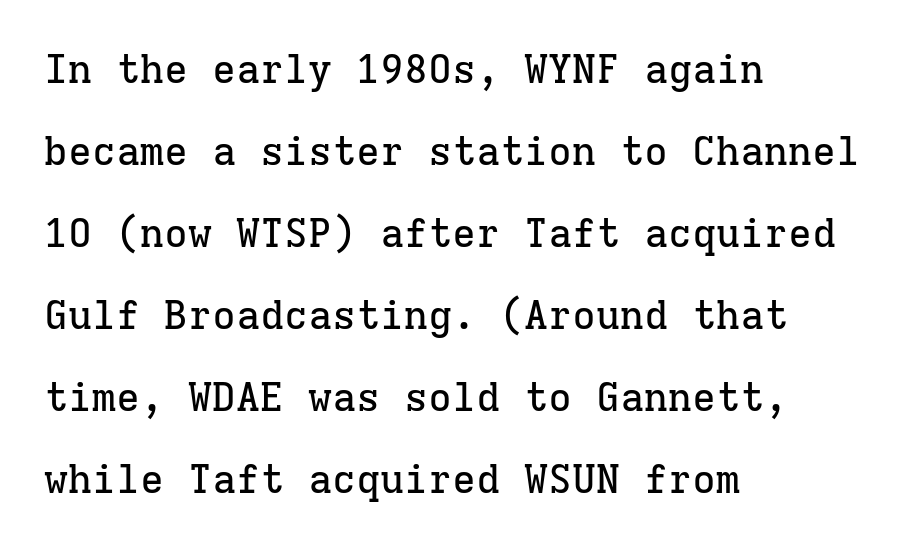
{"serif": "yes", "italic": "no", "width": "normal", "stroke_contrast": "low", "x_height": "medium", "monospaced": "yes", "underline": "no", "align": "left", "line_spacing": "loose", "line_spacing_ratio": 2.05, "letter_spacing": "normal", "letter_spacing_em": 0.0, "glyph_px": 40}
